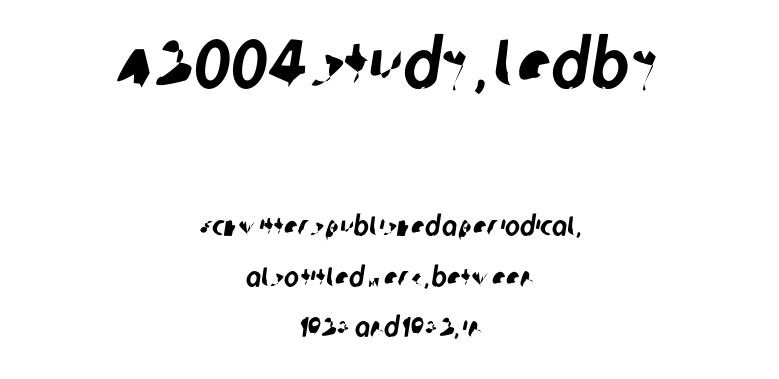
Type style note: lacks serifs. Every row of glyphs is offset so its center matches the block's center. Descender tails drop into unmarked territory. How are the letters spaced? Ordinarily, with no added tracking.
